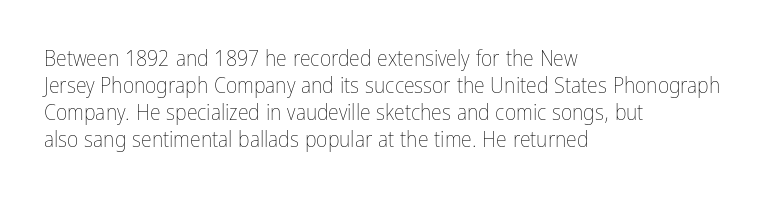
The image shows 22 px text type, upright; set left-aligned, line spacing 1.22x, normal letter spacing, not underlined.
